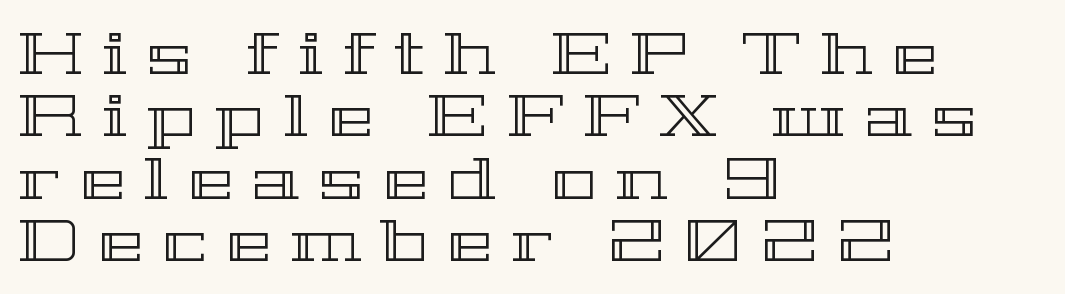
Q: Is the text italic (slanted)? A: No, it is upright.
Q: Is the text underlined? A: No.
Q: How is the paragraph aligned? A: Left-aligned.
Q: Is the spacing between letters normal or unusually wide? A: Unusually wide.
Q: Is the spacing between lines tight, normal or loose? A: Tight.
Q: Width (condensed, normal, or wide)? A: Wide.
Q: x-height? A: Medium.
Q: Monospaced? A: No.
